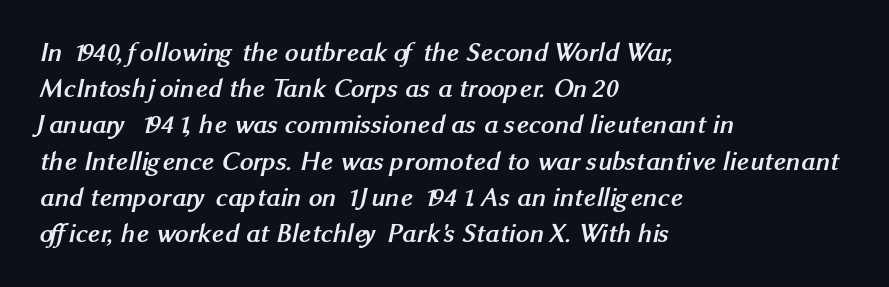
Compared with typical body copy, the letter spacing here is the same. Line beginnings align vertically; line endings do not. How would I describe the line gaps? Plain and ordinary. You'd pick this weight for a headline — it's a proper bold. The words here are not underlined.
